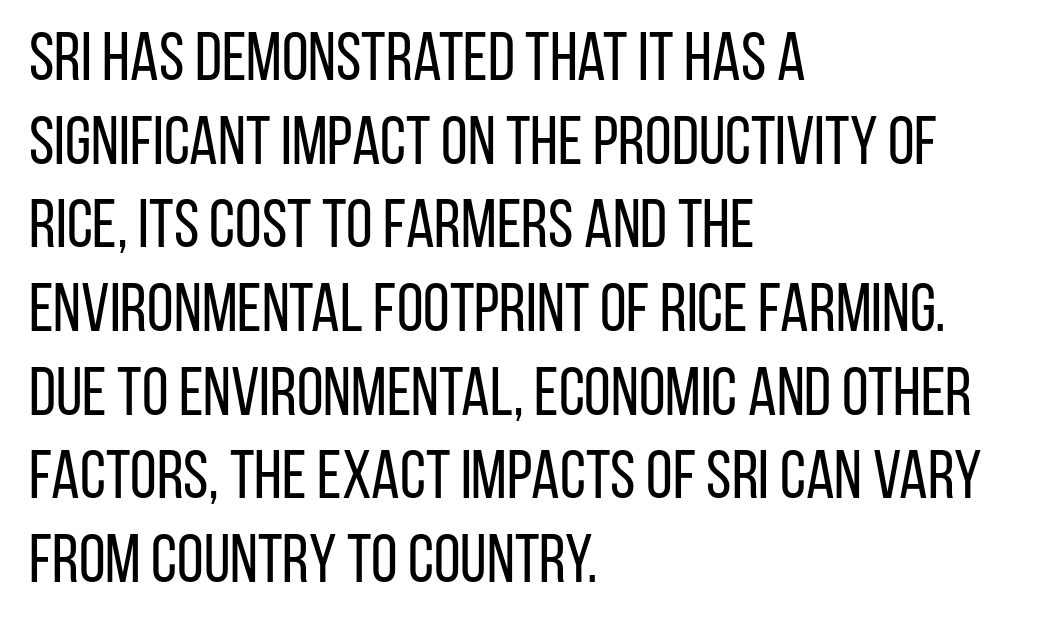
Observe the ordinary spacing: letters are neighbours, not strangers. The lettering stays uniformly vertical, giving the passage a roman look. Caption: face not bold, strokes unweighted. Line beginnings align vertically; line endings do not. The gap between lines stays unmarked.
